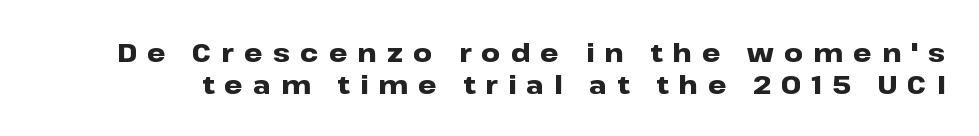
A bare baseline throughout the passage. This is heavy type, rendered in bold. Vertical strokes here are truly vertical. Letter spacing: wide.
